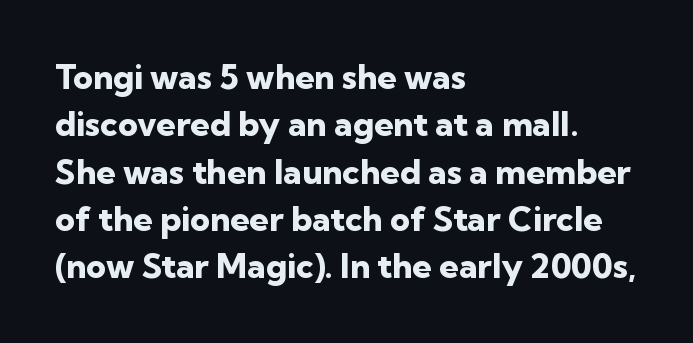
This sample uses an upright cut, with every glyph sitting square on the baseline. What stands out about the letter spacing? Nothing — it is the standard amount. These lines are set flush left with a ragged right edge. Typographically, this falls in the sans-serif category. Interline gaps are of average width in this sample. Quick note: underline off.
